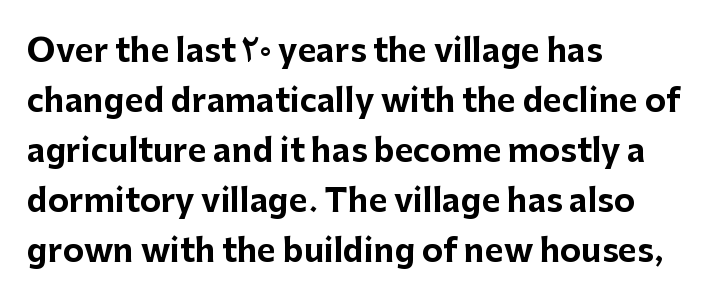
Q: Is the text bold? A: Yes.
Q: Is the text italic (slanted)? A: No, it is upright.
Q: Is the typeface a serif or a sans-serif typeface? A: Sans-serif.
Q: Is the text underlined? A: No.
Q: How is the paragraph aligned? A: Left-aligned.
Q: Is the spacing between letters normal or unusually wide? A: Normal.
Q: Is the spacing between lines tight, normal or loose? A: Normal.
Q: Width (condensed, normal, or wide)? A: Normal.
Q: Stroke contrast? A: Low.
Q: x-height? A: Medium.
Q: Monospaced? A: No.
